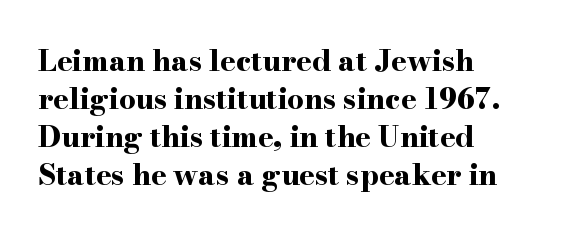
Is there much room between lines? A standard amount, neither cramped nor airy. Every letter is thick-stroked: bold, no question. The text block is weighted toward the left margin, trailing off unevenly rightward. Any mark beneath the type? The region is blank. The gaps between neighbouring characters are ordinary and unremarkable. Little horizontal feet cap the strokes, marking this as serif type.
